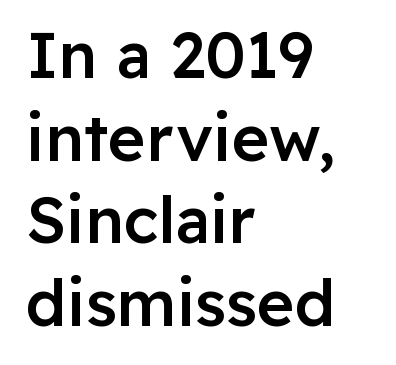
The image shows 64 px semibold sans-serif type, upright; set left-aligned, normal line spacing (1.29x), normal letter spacing, not underlined; low stroke contrast and a medium x-height.
